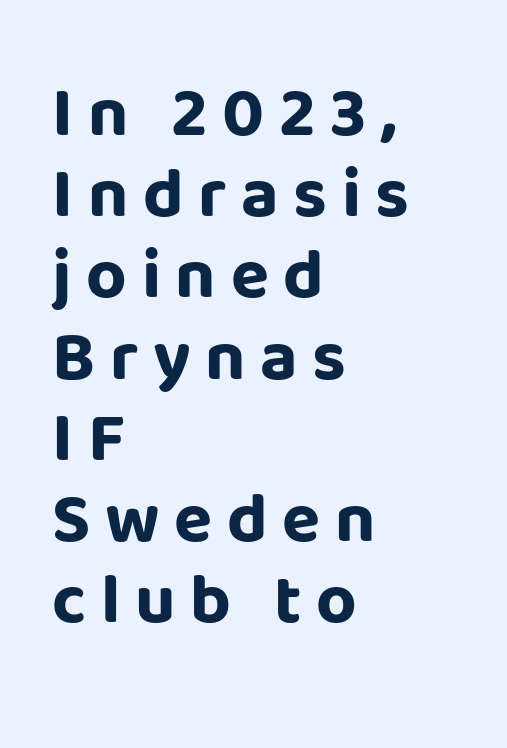
Q: Is the text bold? A: Yes.
Q: Is the text italic (slanted)? A: No, it is upright.
Q: Is the typeface a serif or a sans-serif typeface? A: Sans-serif.
Q: Is the text underlined? A: No.
Q: How is the paragraph aligned? A: Left-aligned.
Q: Is the spacing between letters normal or unusually wide? A: Unusually wide.
Q: Width (condensed, normal, or wide)? A: Normal.
Q: Stroke contrast? A: Low.
Q: x-height? A: Large.
Q: Monospaced? A: No.
